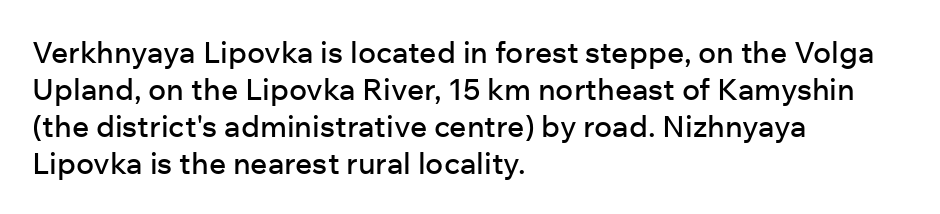
The letters stand upright; this is a roman face. Each word holds together tightly as a unit, with standard inter-letter gaps. The passage shown is typed in a proportional face where columns would drift. The baseline area is clear.
